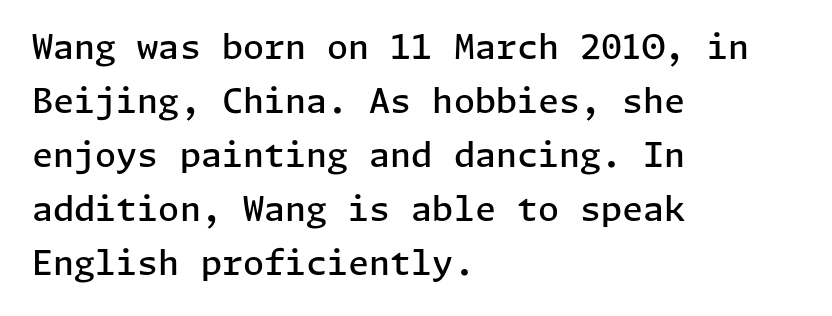
Q: Is the text bold? A: Semi-bold.
Q: Is the text italic (slanted)? A: No, it is upright.
Q: Is the typeface a serif or a sans-serif typeface? A: Sans-serif.
Q: Is the text underlined? A: No.
Q: How is the paragraph aligned? A: Left-aligned.
Q: Is the spacing between letters normal or unusually wide? A: Normal.
Q: Is the spacing between lines tight, normal or loose? A: Normal.
Q: Width (condensed, normal, or wide)? A: Normal.
Q: Stroke contrast? A: Low.
Q: x-height? A: Medium.
